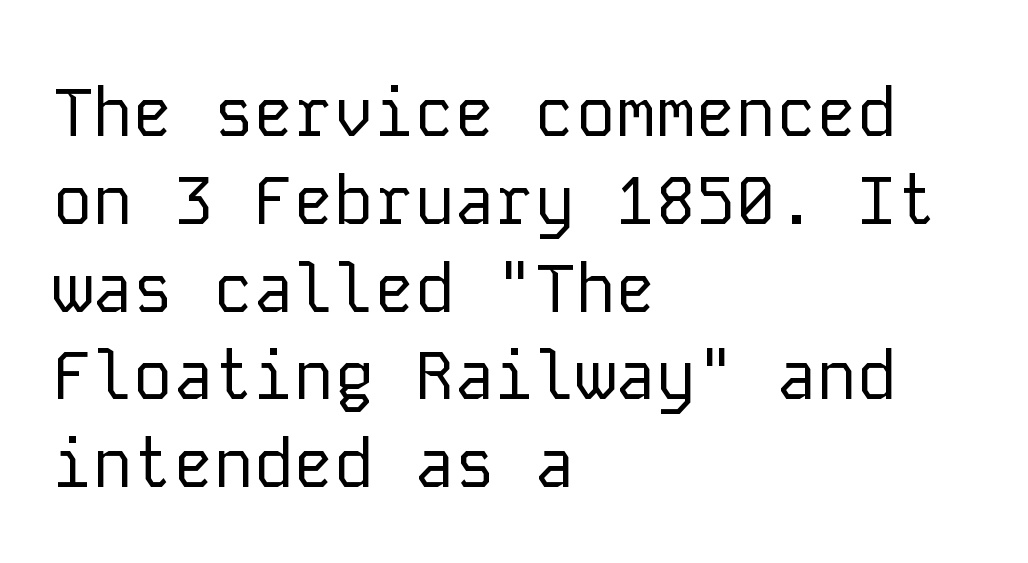
The image shows 67 px regular-weight sans-serif type, upright, monospaced; set left-aligned, normal line spacing (1.31x), normal letter spacing, not underlined; low stroke contrast and a medium x-height.
